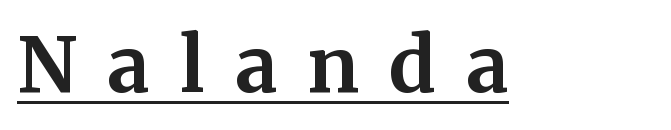
Q: Is the text bold? A: Yes.
Q: Is the text italic (slanted)? A: No, it is upright.
Q: Is the typeface a serif or a sans-serif typeface? A: Serif.
Q: Is the text underlined? A: Yes.
Q: Is the spacing between letters normal or unusually wide? A: Unusually wide.
Q: Width (condensed, normal, or wide)? A: Normal.
Q: Stroke contrast? A: Medium.
Q: x-height? A: Medium.
Q: Monospaced? A: No.
